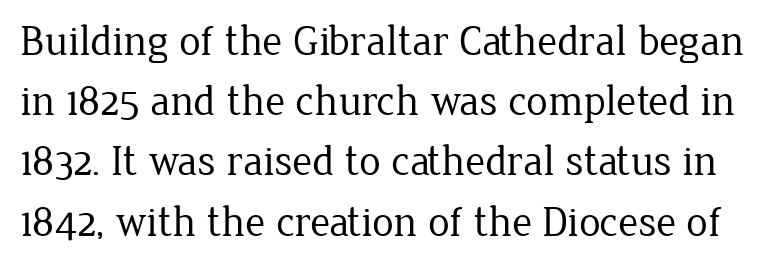
{"serif": "yes", "italic": "no", "bold": "no", "weight": "regular", "width": "normal", "stroke_contrast": "low", "x_height": "medium", "monospaced": "no", "underline": "no", "line_spacing": "normal", "line_spacing_ratio": 1.4, "letter_spacing": "normal", "letter_spacing_em": 0.0, "glyph_px": 43}
